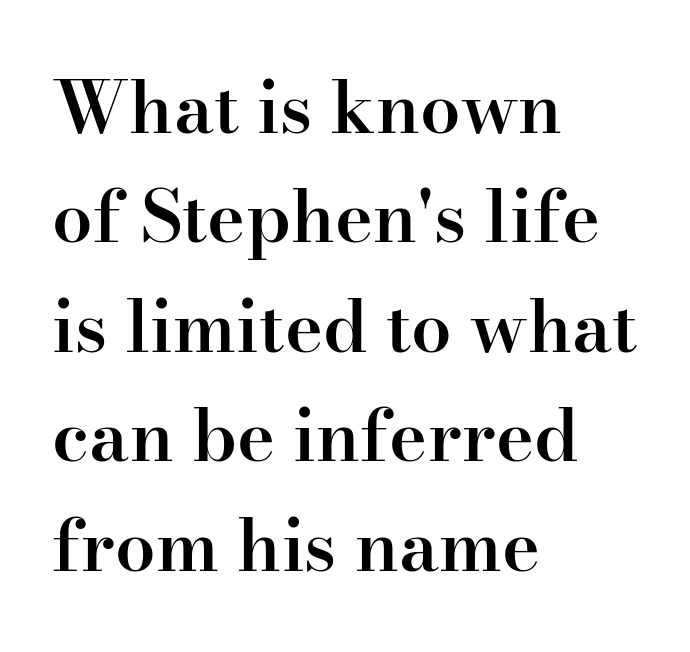
Underline: absent. The lines in this sample share a left origin and differ only in where they stop. Serifs: yes, visible at the terminals of the letterforms. You could call the tracking neutral — neither tight nor loose. The lettering holds an erect, upright posture throughout. These lines sit exactly where default settings would place them.
